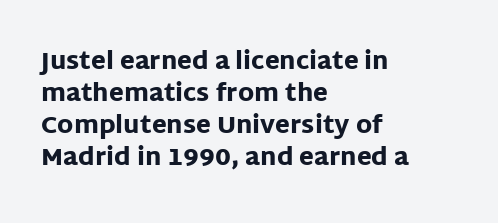
{"italic": "no", "bold": "yes", "underline": "no", "align": "left", "line_spacing": "normal", "line_spacing_ratio": 1.33, "letter_spacing": "normal", "letter_spacing_em": 0.0, "glyph_px": 24}
